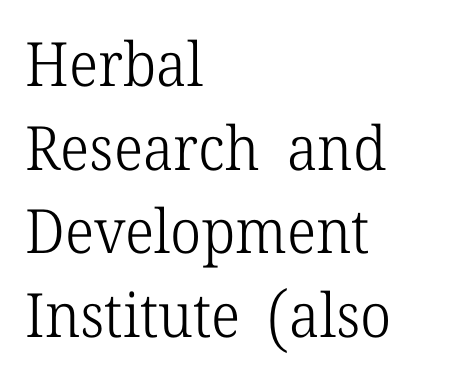
The ragged edge is on the right, which tells us the setting is flush left. Honestly, the row spacing looks completely unremarkable. Note the varied advance widths — an 'i' is clearly narrower than an 'm'. The type is set solid horizontally, with unmodified tracking.
